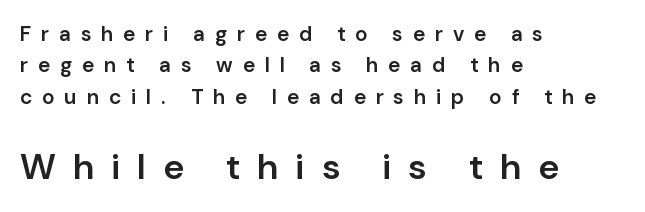
Q: Is the text bold? A: Semi-bold.
Q: Is the text italic (slanted)? A: No, it is upright.
Q: Is the typeface a serif or a sans-serif typeface? A: Sans-serif.
Q: Is the text underlined? A: No.
Q: How is the paragraph aligned? A: Left-aligned.
Q: Is the spacing between letters normal or unusually wide? A: Unusually wide.
Q: Is the spacing between lines tight, normal or loose? A: Normal.
Q: Which block of text is set in a larger size, the first (top) or the second (bottom)? A: The second (bottom) one.
Q: Width (condensed, normal, or wide)? A: Normal.
Q: Stroke contrast? A: Low.
Q: x-height? A: Medium.
Q: Monospaced? A: No.
